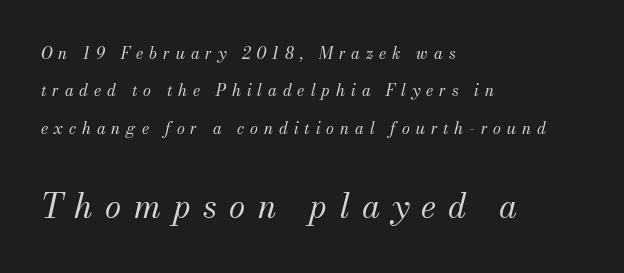
The image shows 33 px regular-weight serif type, italic (leaning right); set left-aligned, loose line spacing (2.34x), unusually wide letter spacing (+0.37 em), not underlined; the second (bottom) block is 2.06x larger; medium stroke contrast and a small x-height.
